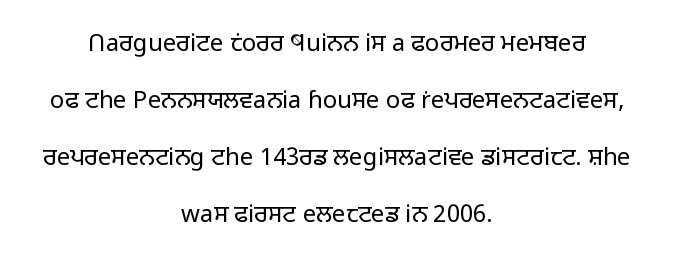
The image shows 24 px text type, upright; set centered, loose line spacing (2.38x), normal letter spacing, not underlined.
